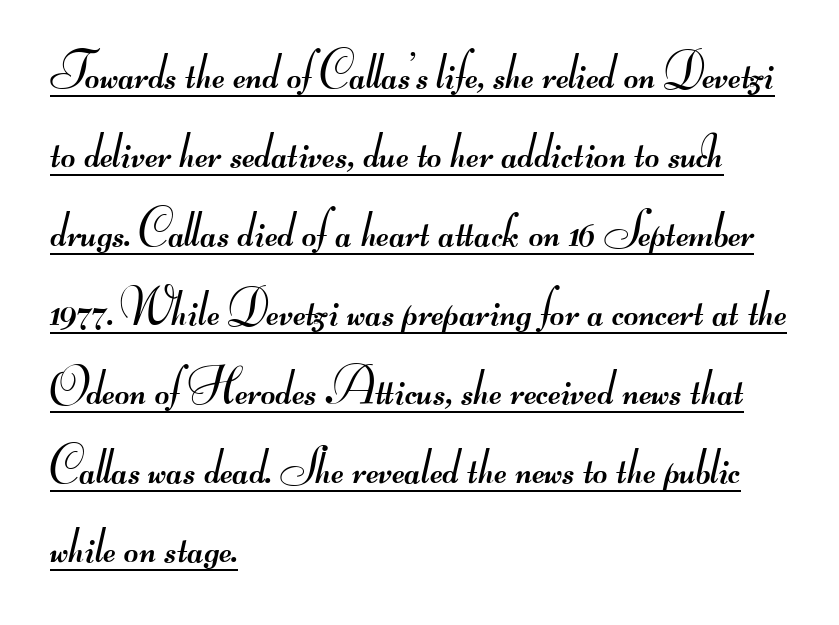
The image shows 50 px regular-weight, wide sans-serif type; set left-aligned, normal line spacing (1.58x), normal letter spacing, underlined; medium stroke contrast.
